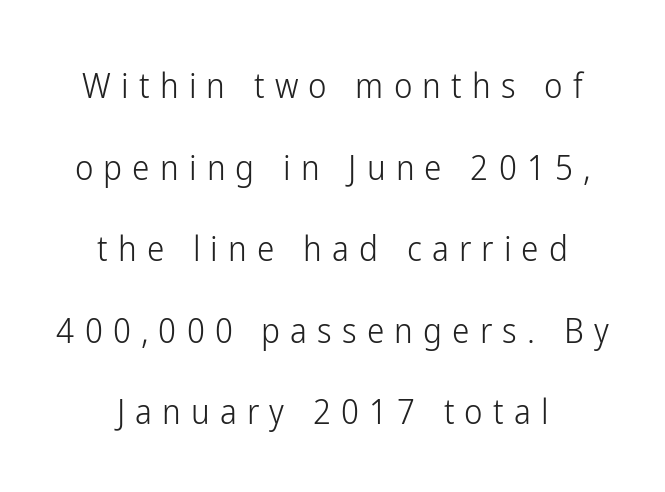
The image shows 35 px light, condensed sans-serif type, upright; set centered, loose line spacing (2.33x), unusually wide letter spacing (+0.29 em), not underlined; low stroke contrast and a medium x-height.
